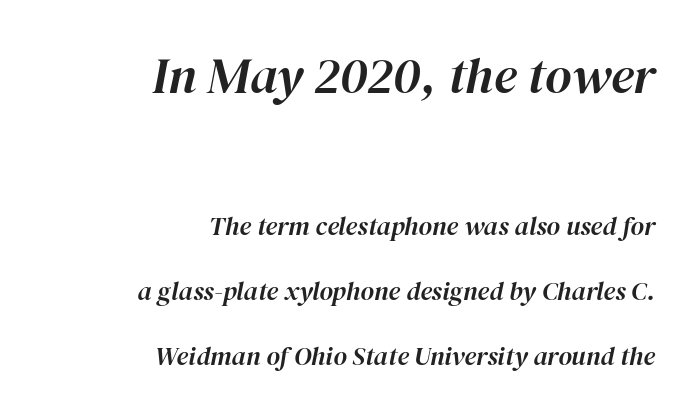
Q: Is the text italic (slanted)? A: Yes, it leans right by about 12 degrees.
Q: Is the text underlined? A: No.
Q: How is the paragraph aligned? A: Right-aligned.
Q: Is the spacing between letters normal or unusually wide? A: Normal.
Q: Is the spacing between lines tight, normal or loose? A: Loose.
Q: Which block of text is set in a larger size, the first (top) or the second (bottom)? A: The first (top) one.
Q: Width (condensed, normal, or wide)? A: Normal.
Q: Stroke contrast? A: High.
Q: x-height? A: Medium.
Q: Monospaced? A: No.
